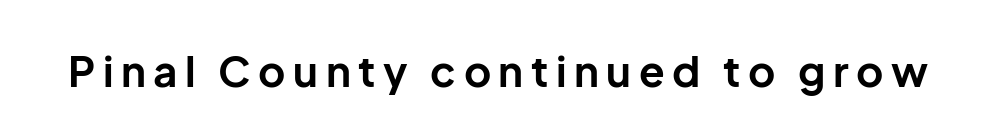
The image shows 42 px bold sans-serif type, upright; set not underlined; low stroke contrast and a medium x-height.
